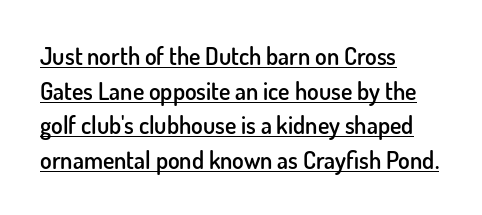
{"italic": "no", "bold": "semi", "underline": "yes", "align": "left", "line_spacing": "normal", "line_spacing_ratio": 1.44, "letter_spacing": "normal", "letter_spacing_em": 0.0, "glyph_px": 24}
